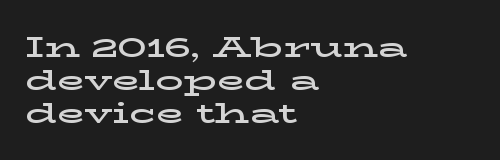
The image shows 28 px wide serif type, upright; set left-aligned, line spacing 1.17x, normal letter spacing, not underlined; low stroke contrast and a medium x-height.
